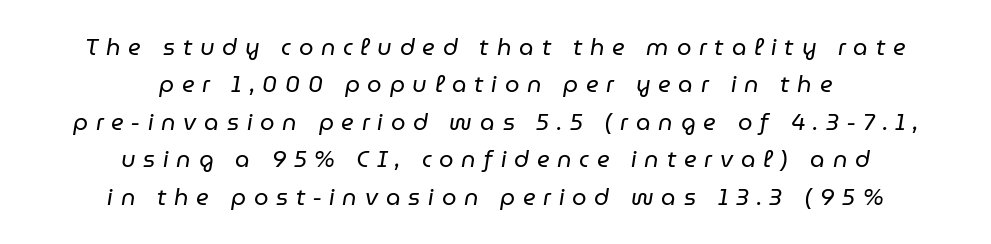
The specimen reads as italic at a glance. The letterforms stand isolated, each surrounded by extra space. Regarding leading, the lines here are spaced in the standard way. Visually the block forms a symmetrical silhouette, jagged on both flanks. Summary of weight: not heavy and not bold.
